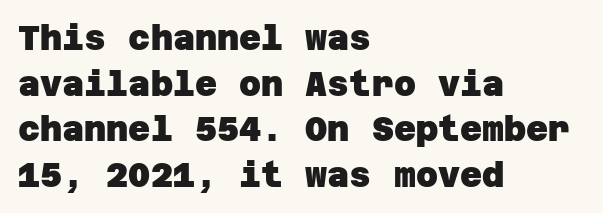
The image shows 34 px heavy sans-serif type; set left-aligned, normal line spacing (1.34x), normal letter spacing, not underlined; low stroke contrast and a large x-height.
